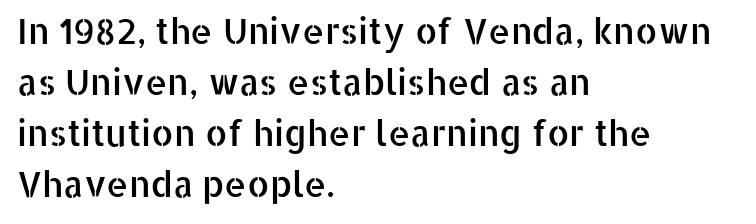
The image shows 35 px sans-serif type, upright; set left-aligned, normal line spacing (1.46x), normal letter spacing, not underlined; low stroke contrast and a medium x-height.
